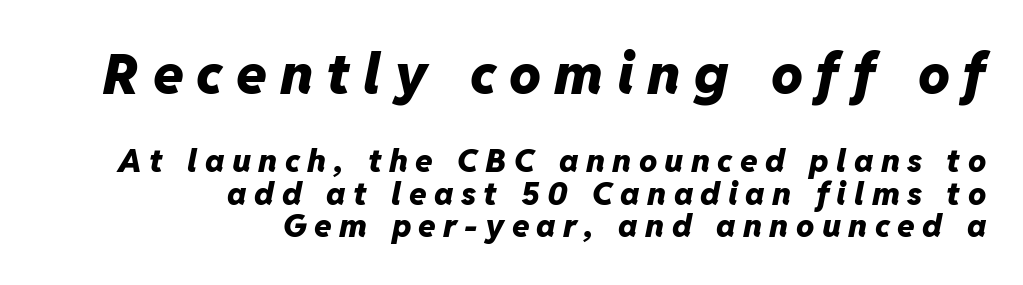
The image shows 56 px heavy type, italic (leaning right); set right-aligned, tight line spacing (1.02x), unusually wide letter spacing (+0.23 em), not underlined; the first (top) block is 1.75x larger; low stroke contrast and a medium x-height.
